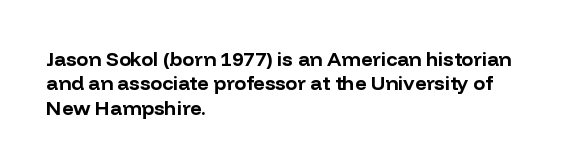
Q: Is the text bold? A: Yes.
Q: Is the text italic (slanted)? A: No, it is upright.
Q: Is the text underlined? A: No.
Q: How is the paragraph aligned? A: Left-aligned.
Q: Is the spacing between letters normal or unusually wide? A: Normal.
